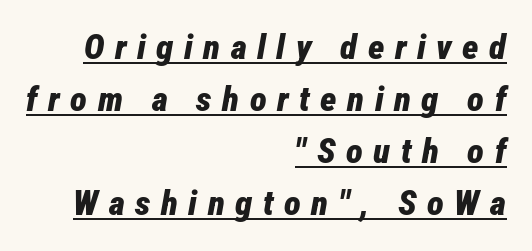
A typographer would call this underscored text. How heavy is the stroke? Heavy — this is a bold. Italic: yes, the glyphs are oblique. Teacher's note: observe the even right margin — that is flush-right alignment.
